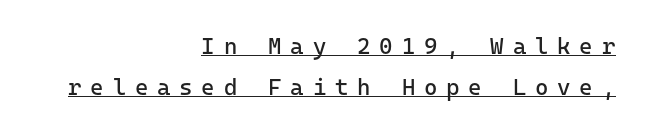
The image shows 23 px text type, upright; set right-aligned, line spacing 1.78x, unusually wide letter spacing (+0.38 em), underlined.
